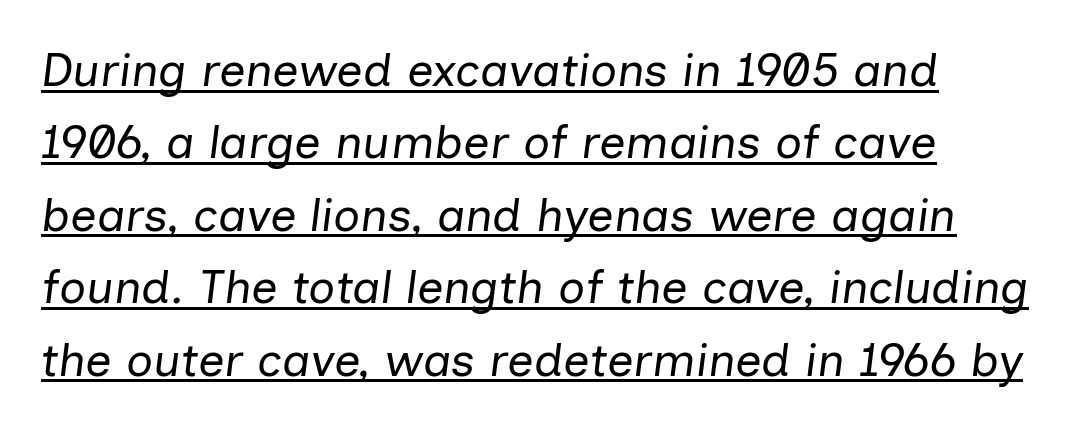
Words appear dense and cohesive because spacing is normal. Do the characters align in a grid? No, the font is proportional. Which margin do the lines hug? The left one — the right edge is uneven. Is there much room between lines? A standard amount, neither cramped nor airy.
